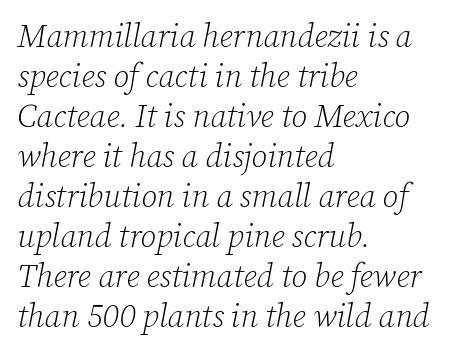
The image shows 32 px light serif type, italic (leaning right); set left-aligned, normal line spacing (1.25x), normal letter spacing, not underlined; low stroke contrast and a medium x-height.
